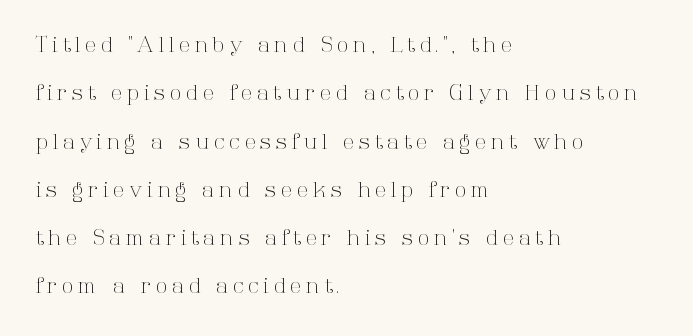
{"italic": "no", "bold": "no", "underline": "no", "align": "left", "line_spacing": "loose", "line_spacing_ratio": 2.3, "letter_spacing": "wide", "letter_spacing_em": 0.23, "glyph_px": 21}
